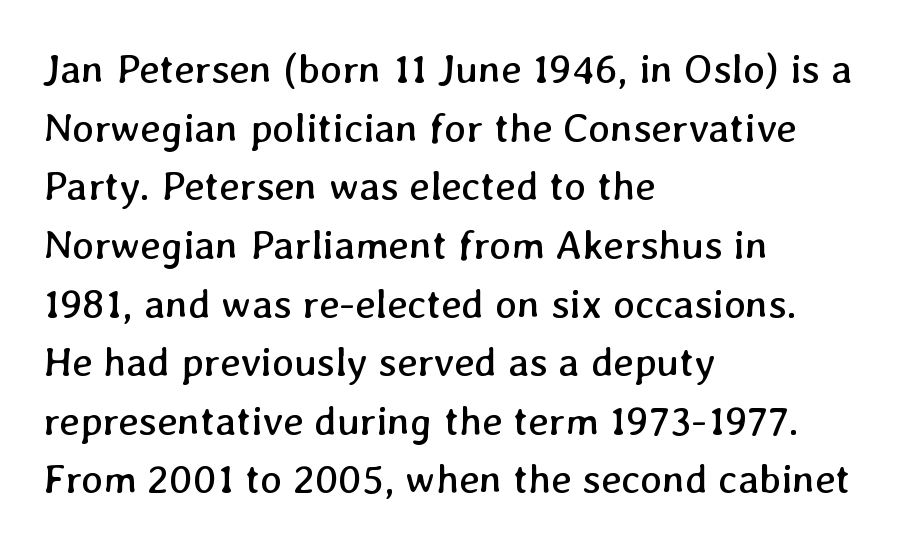
Character widths vary here, with narrow letters taking less room than wide ones. Stems here are at most as thick as an everyday book face. The space directly below the letters is spotless. Line spacing here is normal. The gaps between neighbouring characters are ordinary and unremarkable.
